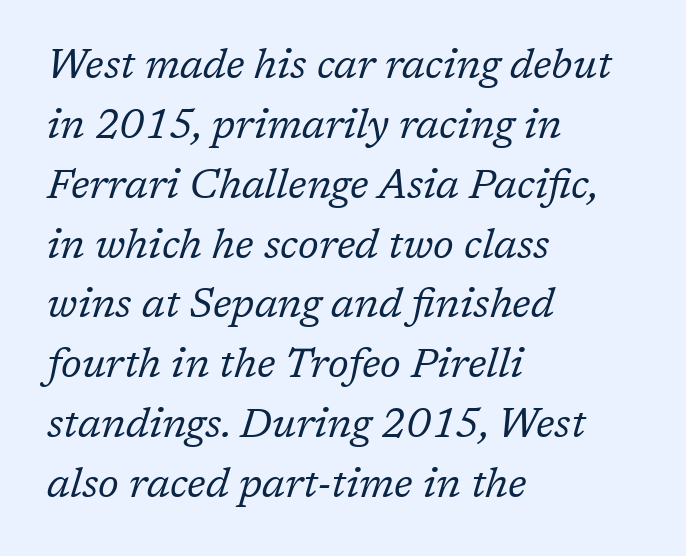
The image shows 41 px regular-weight serif type, italic (leaning right); set left-aligned, normal line spacing (1.46x), normal letter spacing, not underlined; low stroke contrast and a medium x-height.
